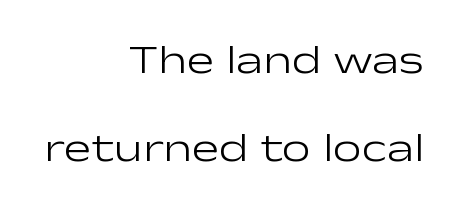
{"serif": "no", "italic": "no", "bold": "no", "weight": "light", "width": "wide", "stroke_contrast": "low", "x_height": "medium", "monospaced": "no", "underline": "no", "align": "right", "line_spacing": "loose", "line_spacing_ratio": 2.15, "letter_spacing": "normal", "letter_spacing_em": 0.0, "glyph_px": 41}
